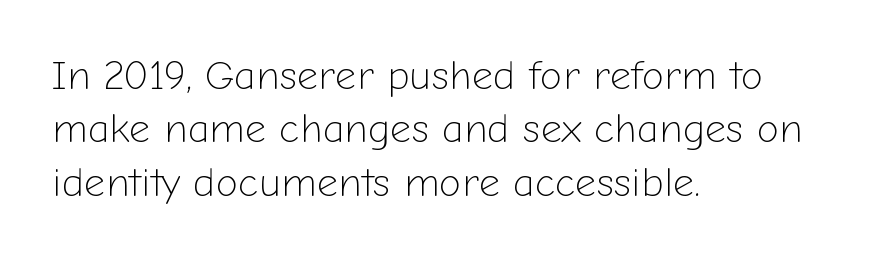
The image shows 41 px light sans-serif type, upright; set left-aligned, normal line spacing (1.3x), normal letter spacing, not underlined; low stroke contrast and a medium x-height.
